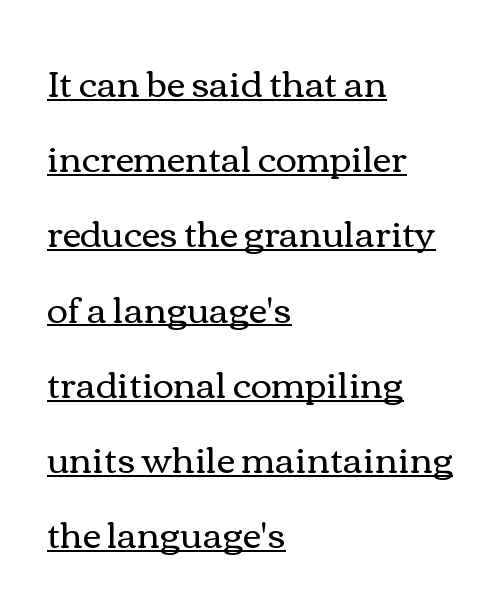
The image shows 36 px regular-weight, wide type, upright; set left-aligned, loose line spacing (2.09x), normal letter spacing, underlined; medium stroke contrast and a medium x-height.
